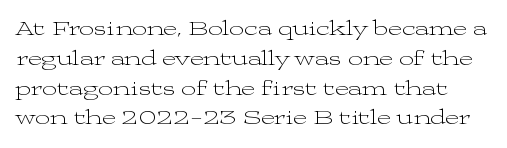
Q: Is the text bold? A: No.
Q: Is the text italic (slanted)? A: No, it is upright.
Q: Is the text underlined? A: No.
Q: Is the spacing between letters normal or unusually wide? A: Normal.
Q: Is the spacing between lines tight, normal or loose? A: Normal.
